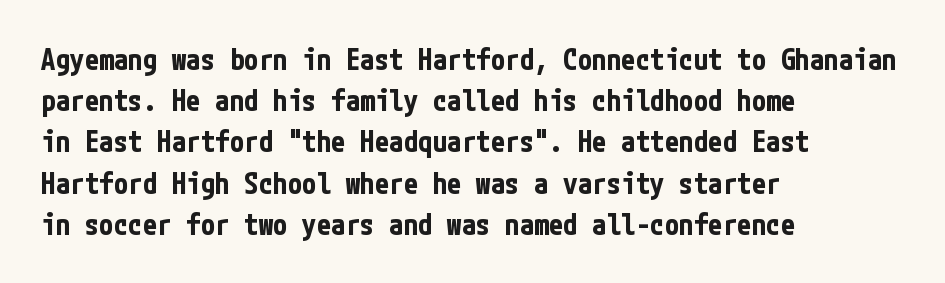
{"serif": "no", "italic": "no", "bold": "yes", "weight": "bold", "width": "condensed", "stroke_contrast": "low", "x_height": "medium", "underline": "no", "align": "left", "line_spacing": "normal", "line_spacing_ratio": 1.42, "letter_spacing": "normal", "letter_spacing_em": 0.0, "glyph_px": 29}
